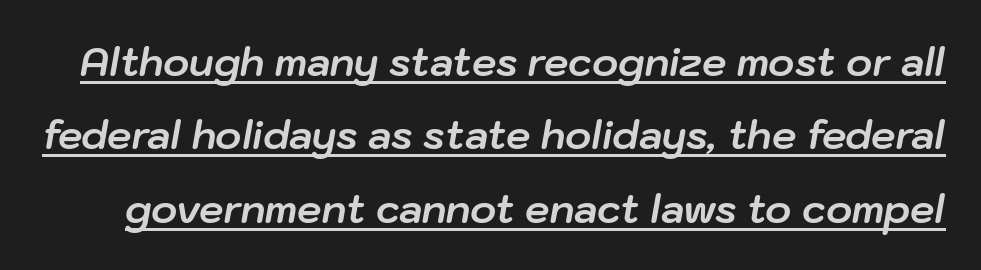
Q: Is the text bold? A: Yes.
Q: Is the text italic (slanted)? A: Yes, it leans right by about 10 degrees.
Q: Is the text underlined? A: Yes.
Q: Is the spacing between letters normal or unusually wide? A: Normal.
Q: Width (condensed, normal, or wide)? A: Normal.
Q: Stroke contrast? A: Low.
Q: x-height? A: Medium.
Q: Monospaced? A: No.
